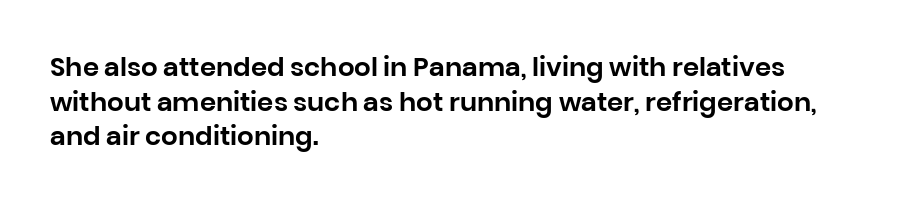
Reading down the block, your eye returns to a fixed left position each line. The line-height multiplier appears to be the usual default. Anything drawn beneath the words? Only blank space. Nope, not italic — everything's standing straight. No extra tracking has been applied to these lines.
